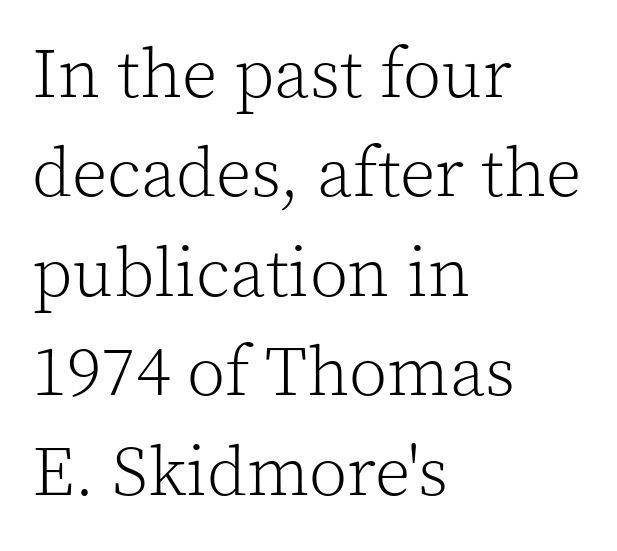
Q: Is the text bold? A: No.
Q: Is the text italic (slanted)? A: No, it is upright.
Q: Is the typeface a serif or a sans-serif typeface? A: Serif.
Q: Is the text underlined? A: No.
Q: How is the paragraph aligned? A: Left-aligned.
Q: Is the spacing between letters normal or unusually wide? A: Normal.
Q: Is the spacing between lines tight, normal or loose? A: Normal.
Q: Width (condensed, normal, or wide)? A: Normal.
Q: x-height? A: Medium.
Q: Monospaced? A: No.
